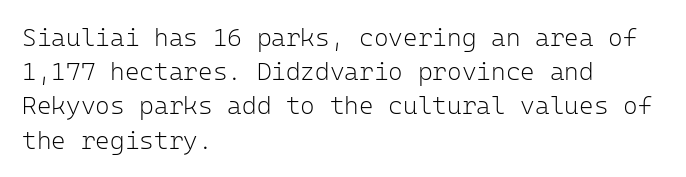
The area under the type is left untouched. A roman cut, with each character standing at attention. Observe the ordinary spacing: letters are neighbours, not strangers. Notice how the passage keeps a crisp vertical edge on the left only.
